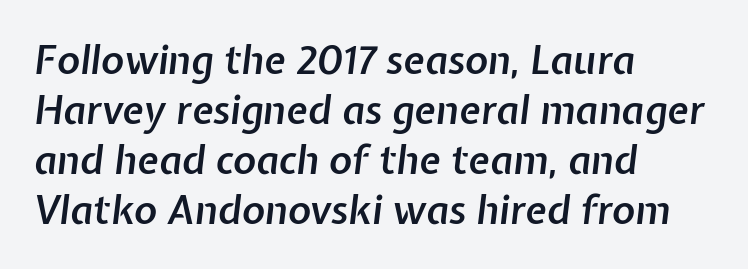
A typesetter would call this leading conventional body-copy spacing. A clean baseline with only descenders dipping below it. Casual observation: everything's shoved over to the left. Each letter keeps its own natural width here, so spacing adapts to shape. Every letter is mildly thick-stroked: semibold rather than bold.
